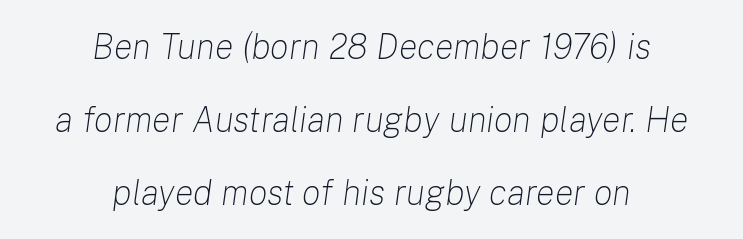
The image shows 35 px light type, italic (leaning right); set centered, loose line spacing (2.09x), normal letter spacing, not underlined; low stroke contrast and a medium x-height.
